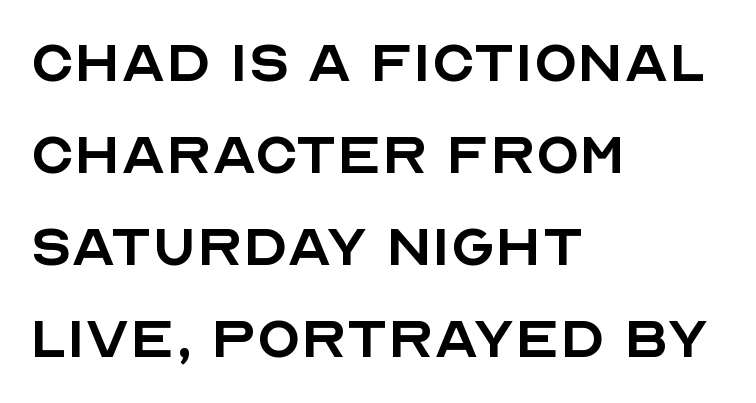
The image shows 72 px regular-weight sans-serif type, upright; set left-aligned, normal line spacing (1.28x), normal letter spacing, not underlined; a large x-height.
